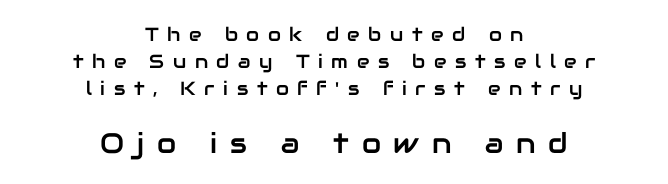
One-word summary of the alignment: center. The second block has been scaled up relative to the first. Whoever set this chose a conventional vertical rhythm. What kind of face is this? One without serifs — a sans. Spacing verdict: proportional, widths tailored to each character.
